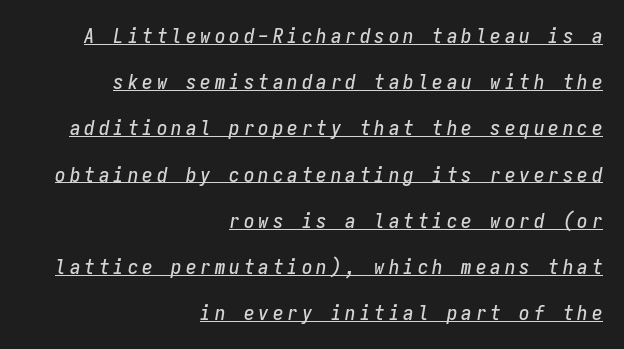
Q: Is the text italic (slanted)? A: Yes, it leans right by about 9 degrees.
Q: Is the text underlined? A: Yes.
Q: How is the paragraph aligned? A: Right-aligned.
Q: Is the spacing between lines tight, normal or loose? A: Loose.
